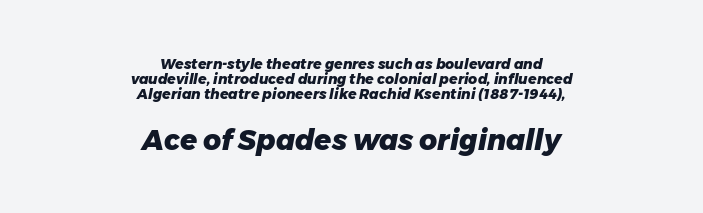
The line-height multiplier appears low, near solid setting. Has an underline been added? It has not. Glyph-to-glyph distance matches everyday printed text. The compositor balanced each line on the midline. Style check: oblique. A typesetter would call this proportional, since set widths differ per character.
